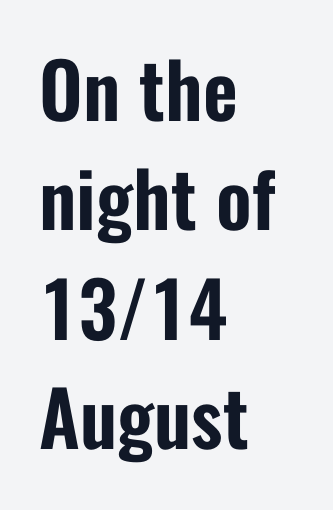
Default kerning and tracking; the words read as compact shapes. Vertical spacing — default. Descender tails drop into unmarked territory. The passage shown is typeset with a sans-serif family. The letters stand upright; this is a roman face.
